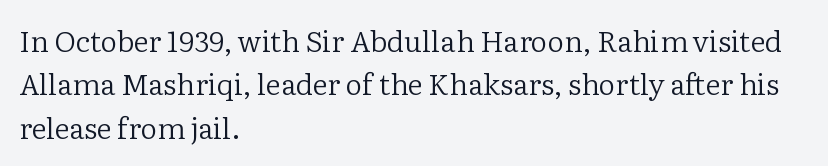
You could call the tracking neutral — neither tight nor loose. Is the block centered? No — it sits flush against the left margin. The letters advance in unequal steps, a hallmark of proportional type. Compared with typical paragraphs, the rows here are spaced about the same.
